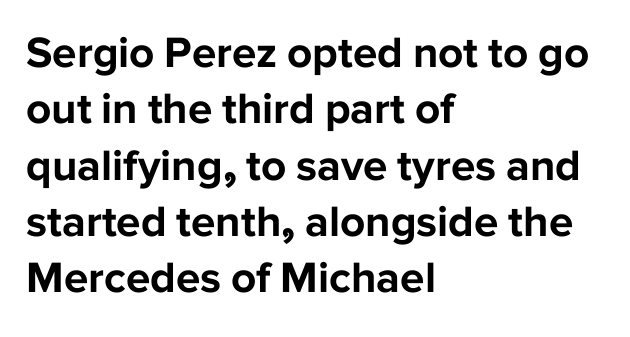
This rendering employs a face without finishing strokes, i.e., a sans-serif. Is there much room between lines? A standard amount, neither cramped nor airy. The words here are not underlined. Note the varied advance widths — an 'i' is clearly narrower than an 'm'. If you drew a line through each stem, it would be perfectly vertical.
